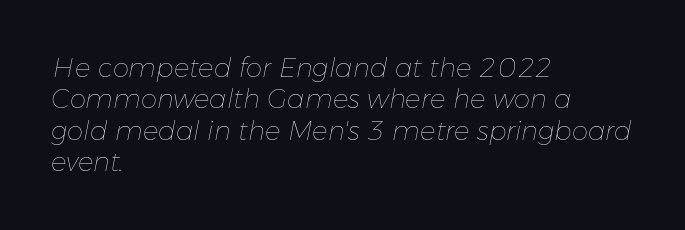
Q: Is the text bold? A: No.
Q: Is the text italic (slanted)? A: Yes, it leans right by about 11 degrees.
Q: Is the text underlined? A: No.
Q: How is the paragraph aligned? A: Left-aligned.
Q: Is the spacing between letters normal or unusually wide? A: Normal.
